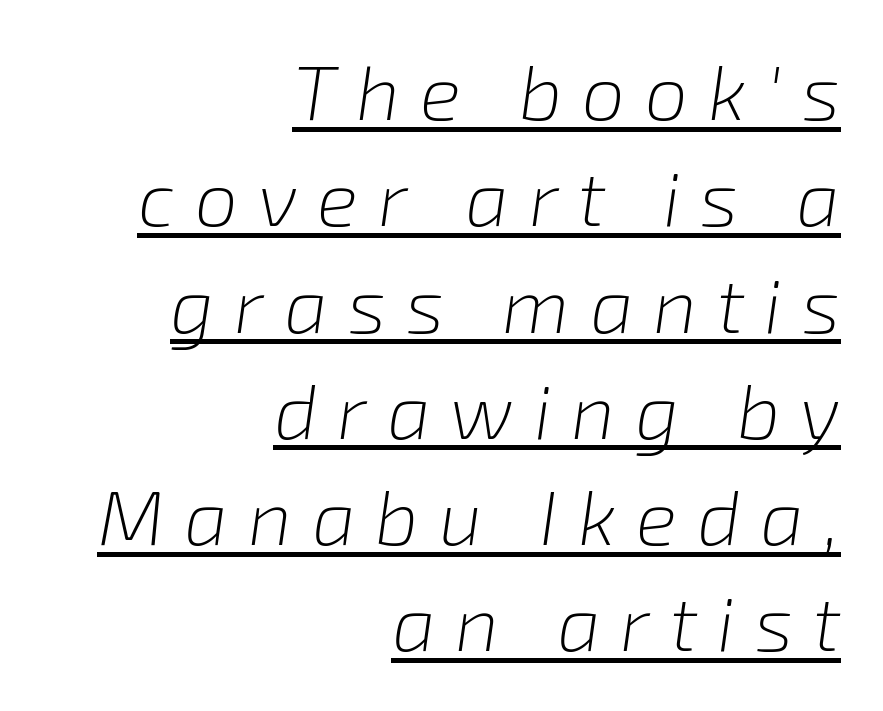
{"italic": "yes", "lean": "right", "slant_degrees": 8, "bold": "no", "weight": "light", "width": "normal", "stroke_contrast": "low", "x_height": "medium", "monospaced": "no", "underline": "yes", "align": "right", "line_spacing": "normal", "line_spacing_ratio": 1.38, "letter_spacing": "wide", "letter_spacing_em": 0.26, "glyph_px": 77}
